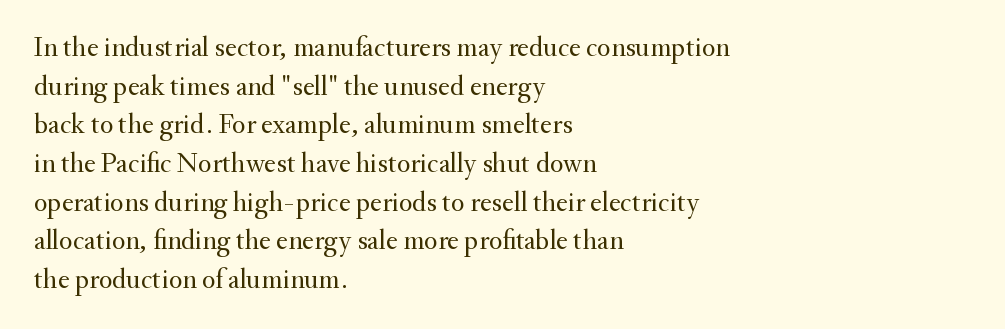
Q: Is the text bold? A: No.
Q: Is the text italic (slanted)? A: No, it is upright.
Q: Is the typeface a serif or a sans-serif typeface? A: Serif.
Q: Is the text underlined? A: No.
Q: How is the paragraph aligned? A: Left-aligned.
Q: Is the spacing between letters normal or unusually wide? A: Normal.
Q: Is the spacing between lines tight, normal or loose? A: Normal.
Q: Width (condensed, normal, or wide)? A: Normal.
Q: Stroke contrast? A: Medium.
Q: x-height? A: Small.
Q: Monospaced? A: No.
